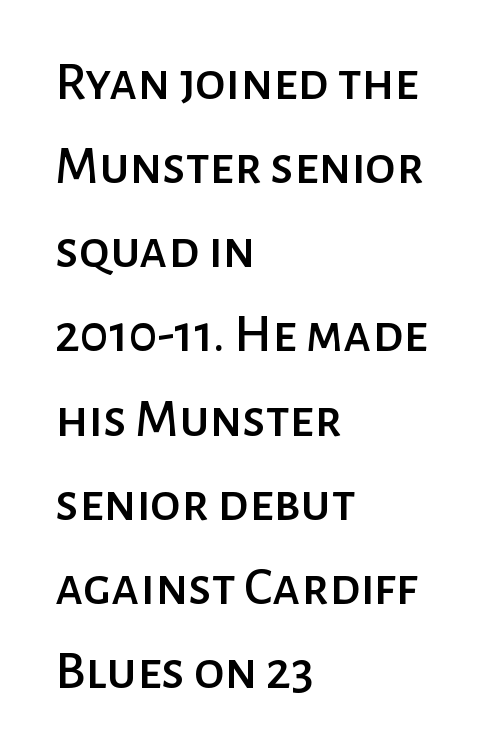
The image shows 55 px sans-serif type, upright; set left-aligned, normal line spacing (1.53x), normal letter spacing, not underlined; low stroke contrast and a medium x-height.
